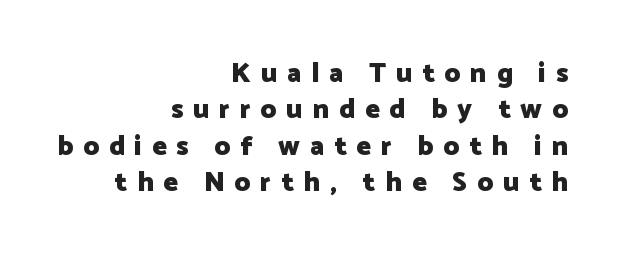
The image shows 27 px bold type, upright; set right-aligned, normal line spacing (1.35x), unusually wide letter spacing (+0.37 em), not underlined.
